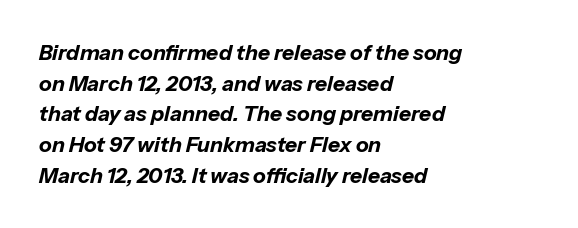
Q: Is the text bold? A: Yes.
Q: Is the text italic (slanted)? A: Yes, it leans right by about 13 degrees.
Q: Is the text underlined? A: No.
Q: How is the paragraph aligned? A: Left-aligned.
Q: Is the spacing between letters normal or unusually wide? A: Normal.
Q: Is the spacing between lines tight, normal or loose? A: Normal.
